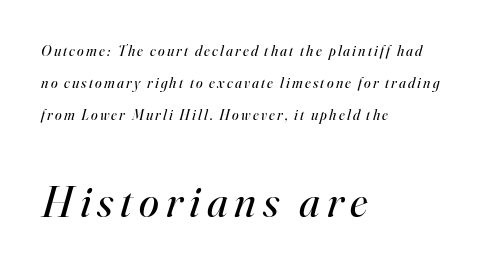
Q: Is the text bold? A: No.
Q: Is the text italic (slanted)? A: Yes, it leans right by about 16 degrees.
Q: Is the typeface a serif or a sans-serif typeface? A: Serif.
Q: Is the text underlined? A: No.
Q: How is the paragraph aligned? A: Left-aligned.
Q: Is the spacing between lines tight, normal or loose? A: Loose.
Q: Which block of text is set in a larger size, the first (top) or the second (bottom)? A: The second (bottom) one.
Q: Width (condensed, normal, or wide)? A: Normal.
Q: Stroke contrast? A: High.
Q: x-height? A: Small.
Q: Monospaced? A: No.
